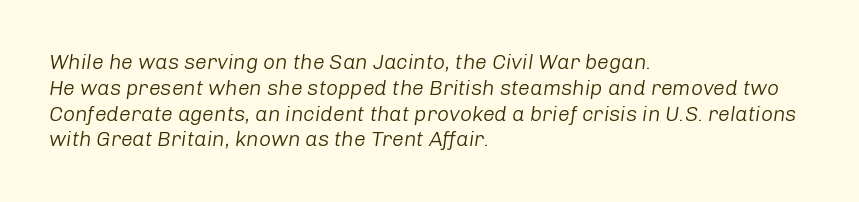
Unbolded letterforms with no extra heft. The specimen reads as italic at a glance. Lines of text with bare space underneath. Observe the ordinary spacing: letters are neighbours, not strangers. These lines stack with their left ends in a neat column.
